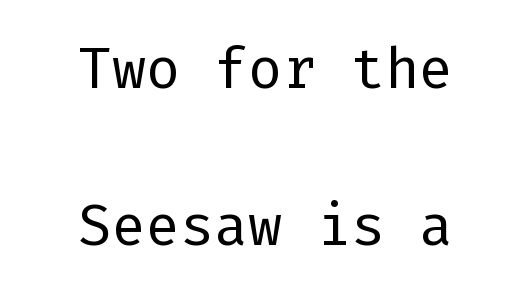
The space between consecutive lines is lavish. You can tell it's not italic because the verticals are truly vertical. The gaps between neighbouring characters are ordinary and unremarkable. Regarding serifs, this sample does without them.
